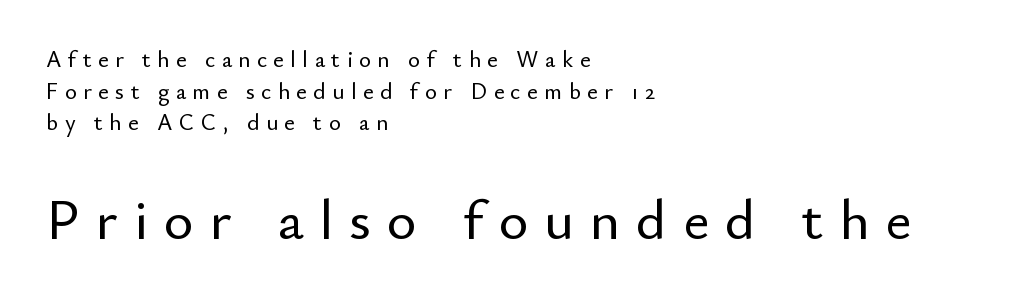
{"serif": "no", "italic": "no", "width": "normal", "stroke_contrast": "low", "x_height": "small", "monospaced": "no", "underline": "no", "align": "left", "line_spacing": "normal", "line_spacing_ratio": 1.38, "letter_spacing": "wide", "letter_spacing_em": 0.28, "larger_block": "second", "size_ratio": 2.48, "glyph_px": 57}
